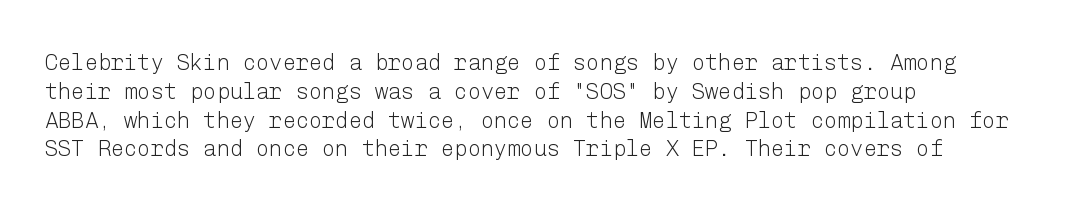
No extra ink here — the face is not bold. The ragged edge is on the right, which tells us the setting is flush left. Decoration check: the copy has no underline. Between one letter and the next there's only the usual sliver of space. No italicization has been applied; the sample stays upright. Successive baselines arrive at the customary interval.
